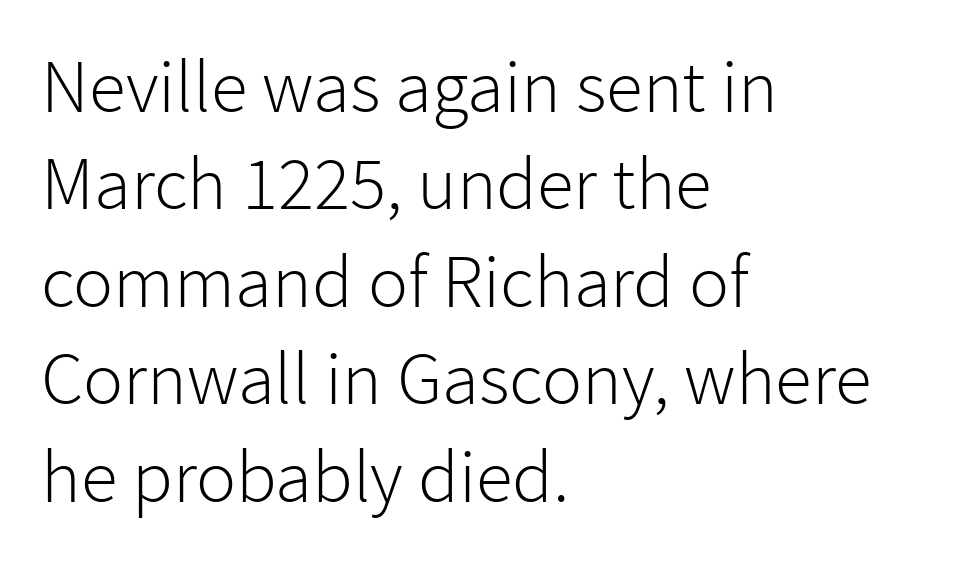
The image shows 75 px light sans-serif type, upright; set left-aligned, normal line spacing (1.3x), normal letter spacing, not underlined; low stroke contrast and a medium x-height.
